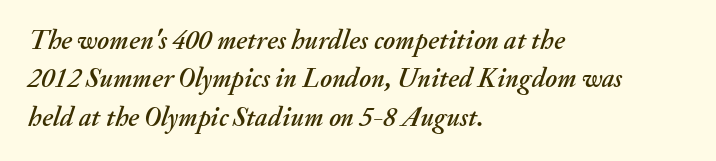
You could call the tracking neutral — neither tight nor loose. The passage is arranged the way most books set body copy — flush left. Interline gaps are of average width in this sample. The font's italic variant was chosen for this text. Each row of text sits above clean, open space.
